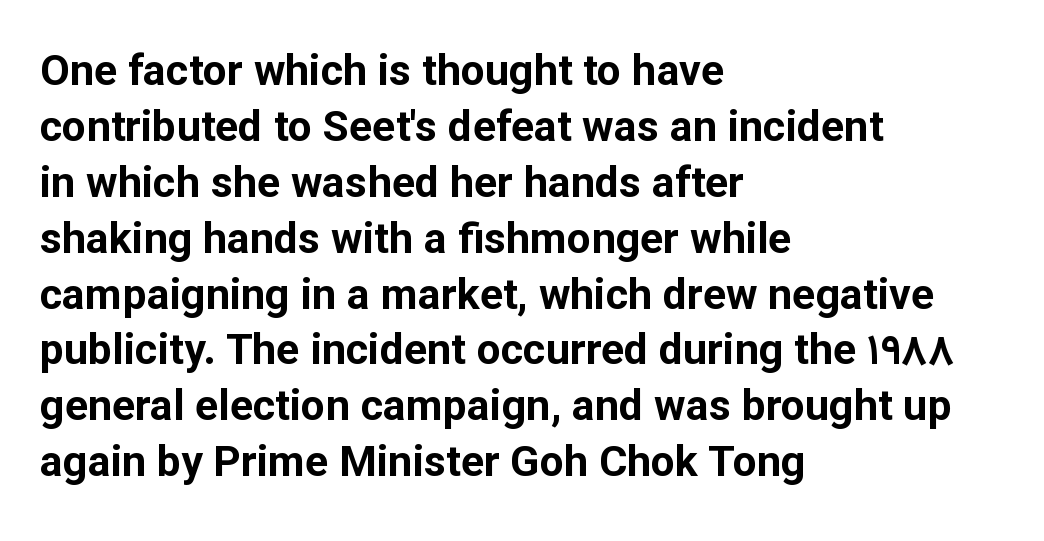
Q: Is the text bold? A: Yes.
Q: Is the text italic (slanted)? A: No, it is upright.
Q: Is the typeface a serif or a sans-serif typeface? A: Sans-serif.
Q: Is the text underlined? A: No.
Q: How is the paragraph aligned? A: Left-aligned.
Q: Is the spacing between letters normal or unusually wide? A: Normal.
Q: Is the spacing between lines tight, normal or loose? A: Normal.
Q: Width (condensed, normal, or wide)? A: Normal.
Q: Stroke contrast? A: Low.
Q: x-height? A: Medium.
Q: Monospaced? A: No.
